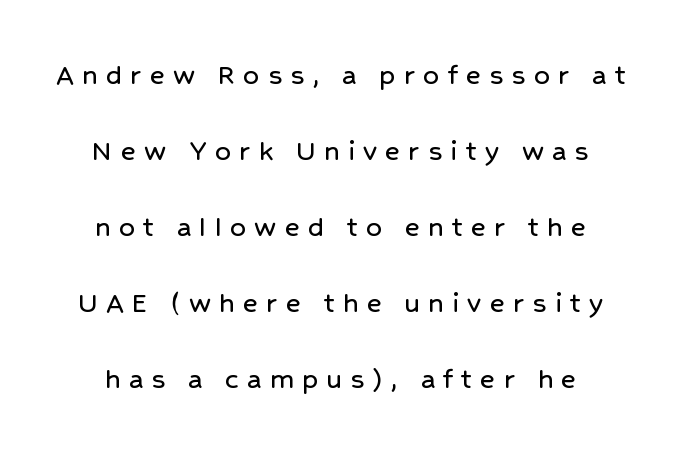
The image shows 31 px sans-serif type, upright; set loose line spacing (2.45x), unusually wide letter spacing (+0.27 em), not underlined; low stroke contrast and a medium x-height.
